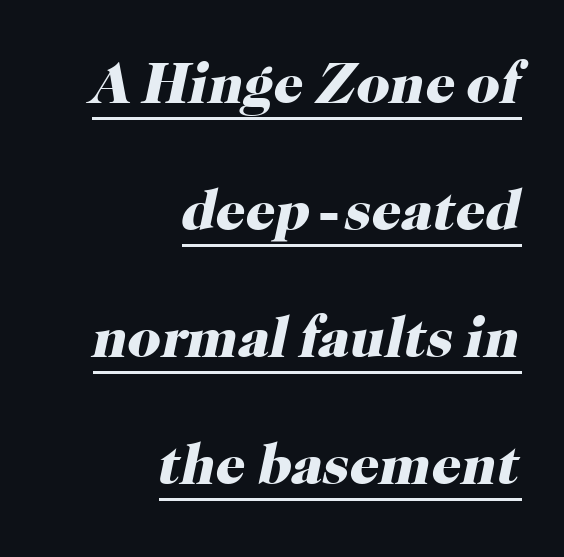
The image shows 58 px heavy serif type, italic (leaning right); set right-aligned, loose line spacing (2.19x), normal letter spacing, underlined; high stroke contrast and a medium x-height.
